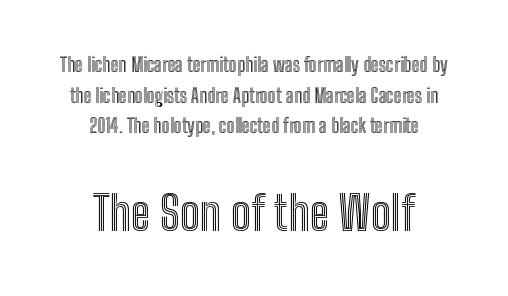
The space beneath each line is pristine and unruled. The emphasis by scale lands on block number two, below. Here the glyphs are tracked normally, forming tight word shapes. This sample has the flowing, uneven cadence of proportional lettering. Line spacing here is normal. A centered setting, common on invitations and titles, is used for this passage.
